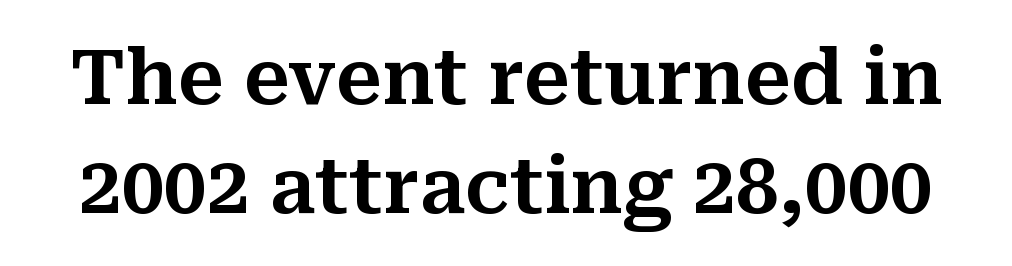
Each new line begins a customary step beneath the previous one. Stroke terminals: seriffed. Do the characters align in a grid? No, the font is proportional. You could call the tracking neutral — neither tight nor loose.
